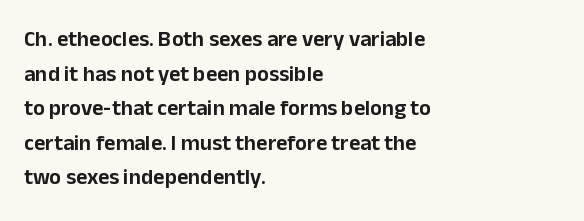
Q: Is the text italic (slanted)? A: No, it is upright.
Q: Is the text underlined? A: No.
Q: How is the paragraph aligned? A: Left-aligned.
Q: Is the spacing between letters normal or unusually wide? A: Normal.
Q: Is the spacing between lines tight, normal or loose? A: Normal.
